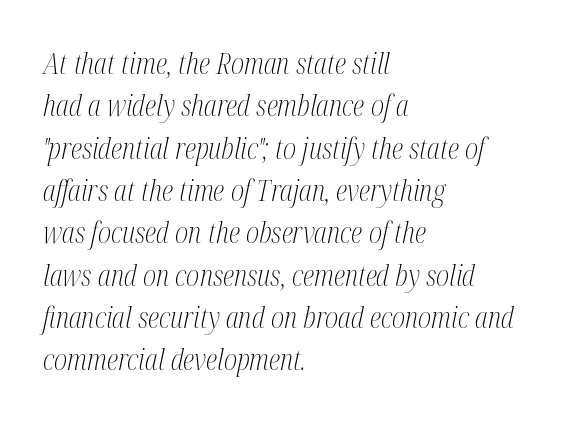
The image shows 29 px light, condensed serif type, italic (leaning right); set left-aligned, normal line spacing (1.46x), normal letter spacing, not underlined; medium stroke contrast and a medium x-height.
